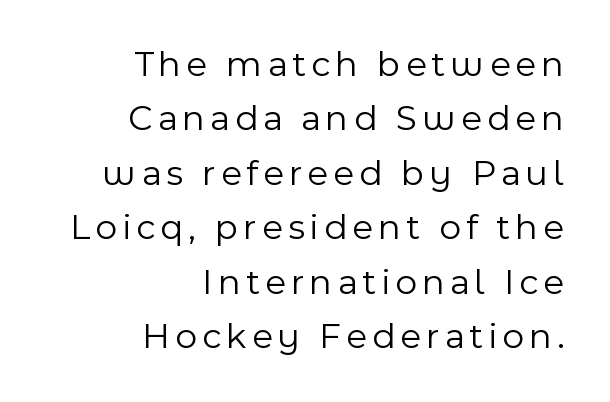
The image shows 37 px light sans-serif type, upright; set right-aligned, normal line spacing (1.47x), not underlined; a medium x-height.
